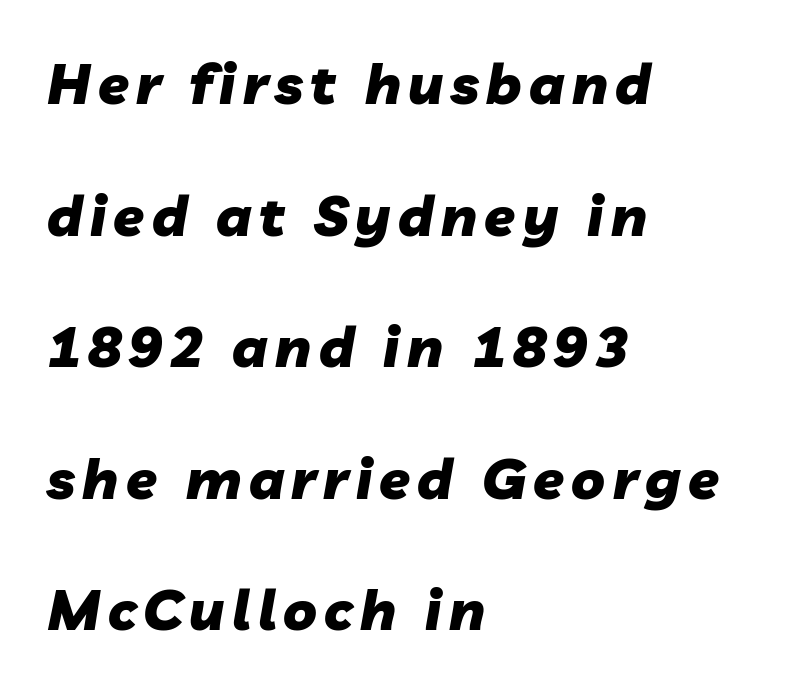
The image shows 56 px heavy type, italic (leaning right); set left-aligned, loose line spacing (2.35x), not underlined; low stroke contrast and a medium x-height.
